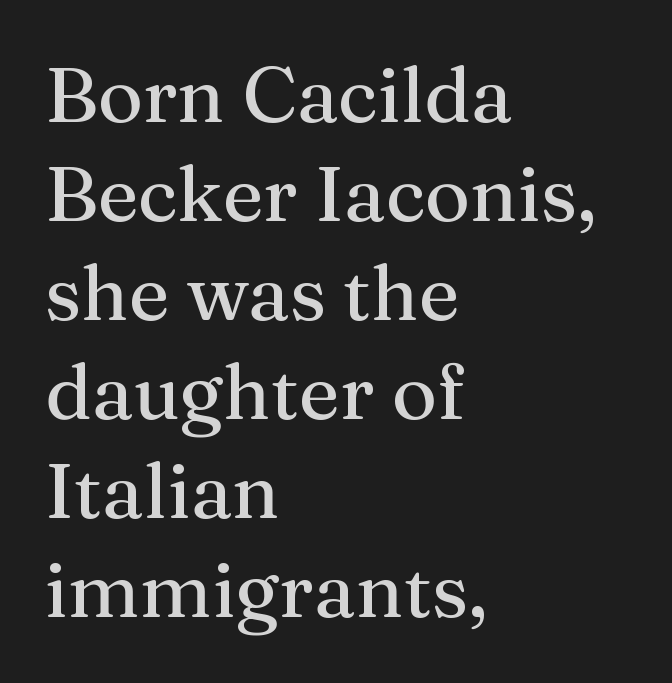
The image shows 78 px regular-weight serif type, upright; set left-aligned, normal line spacing (1.27x), normal letter spacing, not underlined; medium stroke contrast and a medium x-height.
